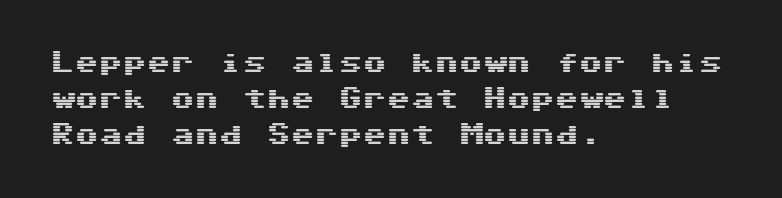
{"italic": "no", "underline": "no", "align": "left", "line_spacing": "normal", "line_spacing_ratio": 1.5, "letter_spacing": "normal", "letter_spacing_em": 0.0, "glyph_px": 24}
